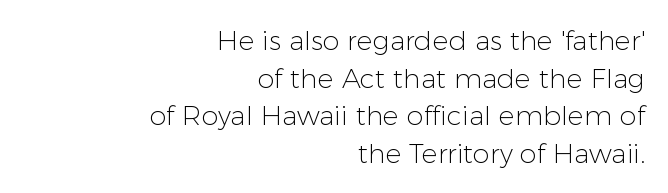
Q: Is the text bold? A: No.
Q: Is the text italic (slanted)? A: No, it is upright.
Q: Is the text underlined? A: No.
Q: How is the paragraph aligned? A: Right-aligned.
Q: Is the spacing between letters normal or unusually wide? A: Normal.
Q: Is the spacing between lines tight, normal or loose? A: Normal.
